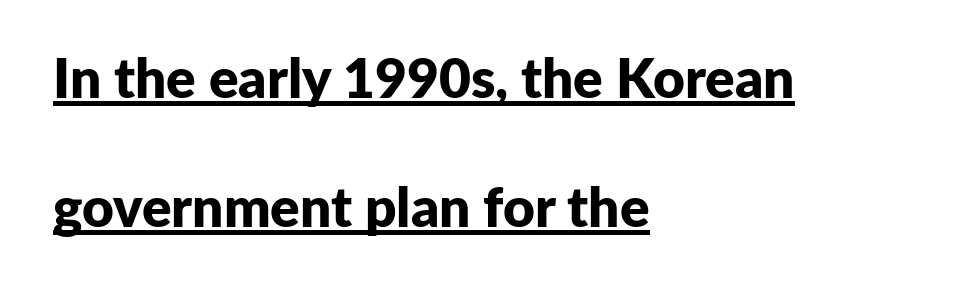
The image shows 55 px bold sans-serif type, upright; set left-aligned, loose line spacing (2.34x), normal letter spacing, underlined; low stroke contrast and a medium x-height.
